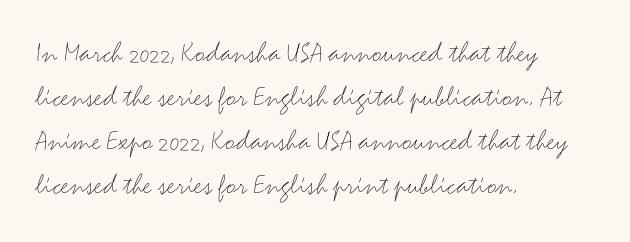
To sum up the face: it is a sans, with no serifs. You could not count columns in this text — the font is proportionally spaced. Each new line begins a customary step beneath the previous one. If you drew a ruler down the left edge, every line would touch it. A light-to-regular cut is what we see here.
